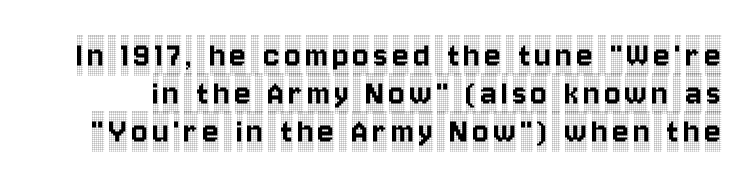
The image shows 38 px condensed serif type, upright; set tight line spacing (1.0x), not underlined; a large x-height.
